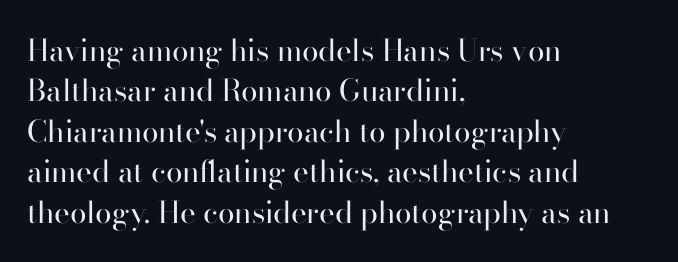
Nobody drew a line under any word here. On a weight scale, this lands at 450 or below. The passage shown is typed in a proportional face where columns would drift. The rows are spaced the way most documents space them.
